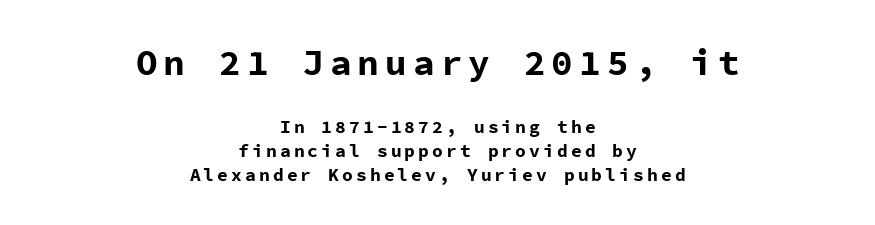
{"serif": "no", "italic": "no", "bold": "yes", "weight": "bold", "width": "normal", "stroke_contrast": "low", "x_height": "medium", "monospaced": "yes", "underline": "no", "align": "center", "line_spacing": "normal", "line_spacing_ratio": 1.32, "larger_block": "first", "size_ratio": 2.0, "glyph_px": 36}
